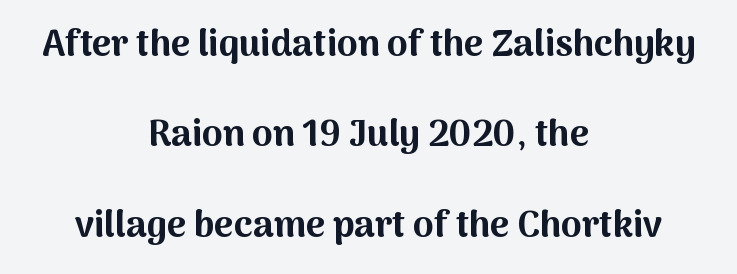
{"serif": "no", "italic": "no", "bold": "yes", "weight": "bold", "width": "normal", "stroke_contrast": "medium", "x_height": "medium", "monospaced": "no", "underline": "no", "align": "center", "line_spacing": "loose", "line_spacing_ratio": 2.44, "letter_spacing": "normal", "letter_spacing_em": 0.0, "glyph_px": 37}
